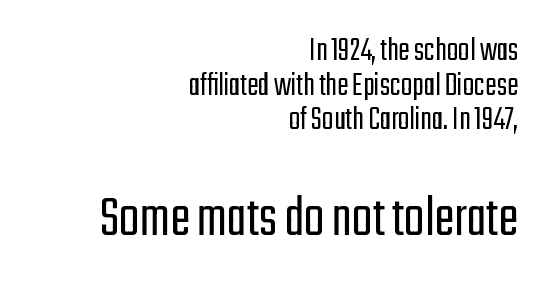
A flush-right, rag-left setting is used for this passage. Here the designer chose a conventional face with non-uniform glyph widths. Larger block? The one below; the one above is distinctly smaller. Inter-character spacing is left at the font's built-in metrics.
